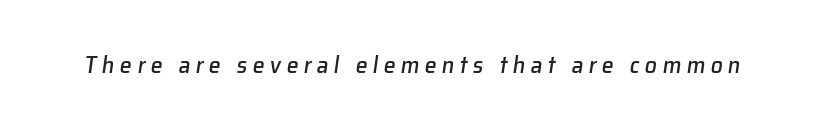
The image shows 24 px text type, italic (leaning right); set unusually wide letter spacing (+0.22 em), not underlined.
